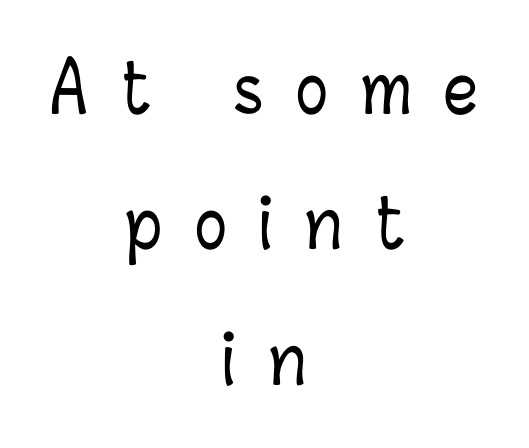
Q: Is the text italic (slanted)? A: No, it is upright.
Q: Is the text underlined? A: No.
Q: How is the paragraph aligned? A: Centered.
Q: Is the spacing between letters normal or unusually wide? A: Unusually wide.
Q: Is the spacing between lines tight, normal or loose? A: Loose.
Q: Width (condensed, normal, or wide)? A: Condensed.
Q: Stroke contrast? A: Low.
Q: x-height? A: Medium.
Q: Monospaced? A: No.
